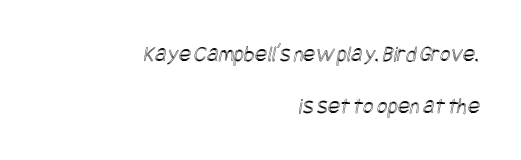
Q: Is the text underlined? A: No.
Q: How is the paragraph aligned? A: Right-aligned.
Q: Is the spacing between letters normal or unusually wide? A: Normal.
Q: Is the spacing between lines tight, normal or loose? A: Loose.
